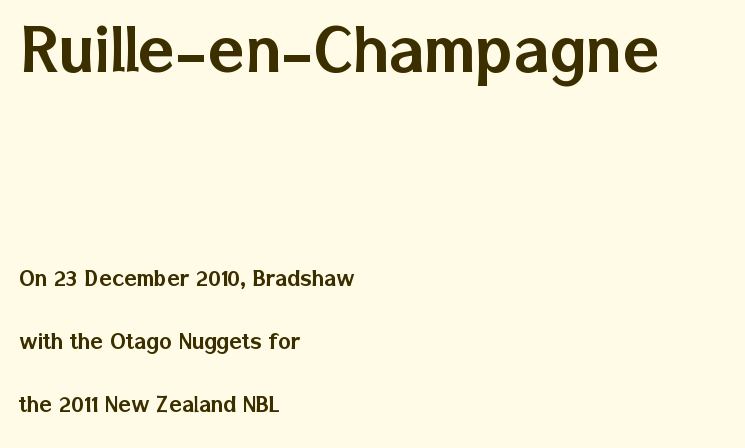
{"serif": "no", "italic": "no", "width": "normal", "stroke_contrast": "low", "x_height": "medium", "monospaced": "no", "underline": "no", "align": "left", "line_spacing": "loose", "line_spacing_ratio": 2.43, "letter_spacing": "normal", "letter_spacing_em": 0.0, "larger_block": "first", "size_ratio": 2.96, "glyph_px": 77}
